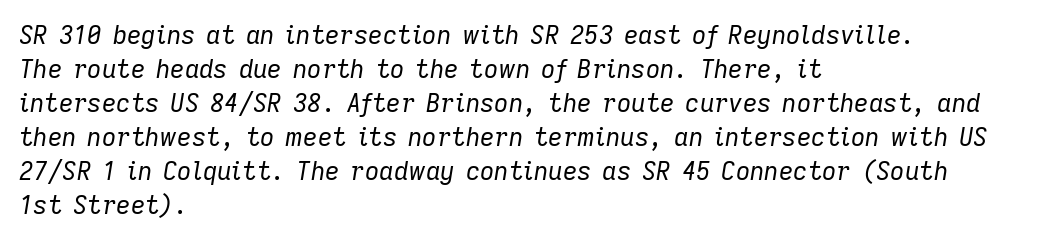
Stem width sits at or under what a default text font uses. Unmarked baselines from the first word to the last. Standard letterfit; no display-style spreading of the glyphs. A normal amount of white space separates one row of letters from the next.
